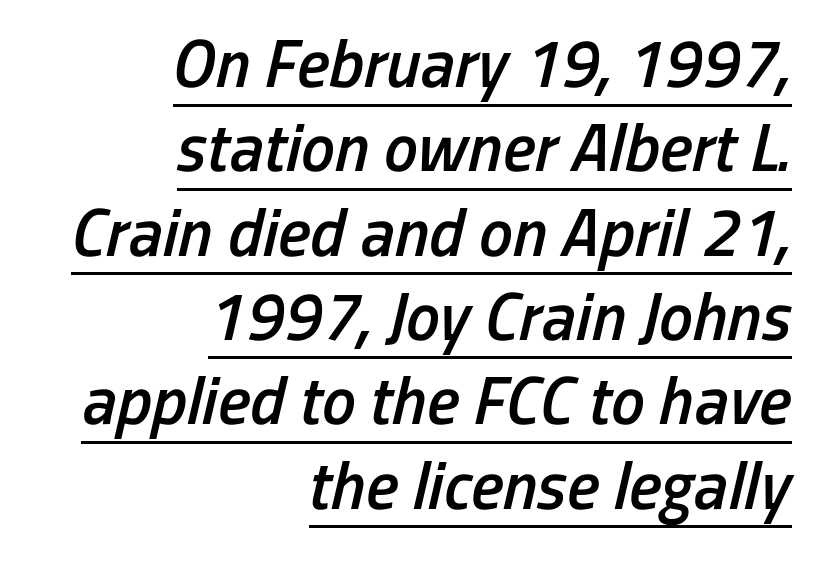
The image shows 68 px semibold, condensed type, italic (leaning right); set right-aligned, line spacing 1.24x, normal letter spacing, underlined; low stroke contrast and a medium x-height.
